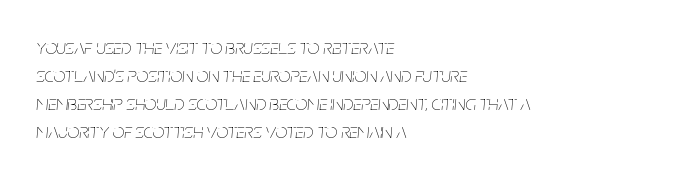
Honestly, there is no underline to notice here at all. The typesetting does not lean heavy: it is not bold. You could call the tracking neutral — neither tight nor loose. Is there much room between lines? A standard amount, neither cramped nor airy. Leftover space on each line is placed entirely after the last word. Every character sits at an angle, as italics do.
